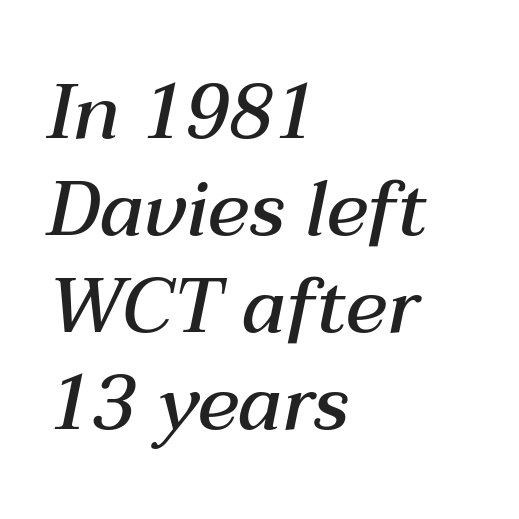
{"italic": "yes", "lean": "right", "slant_degrees": 12, "bold": "semi", "weight": "semibold", "width": "normal", "stroke_contrast": "medium", "x_height": "medium", "monospaced": "no", "underline": "no", "align": "left", "line_spacing": "normal", "line_spacing_ratio": 1.26, "letter_spacing": "normal", "letter_spacing_em": 0.0, "glyph_px": 77}
